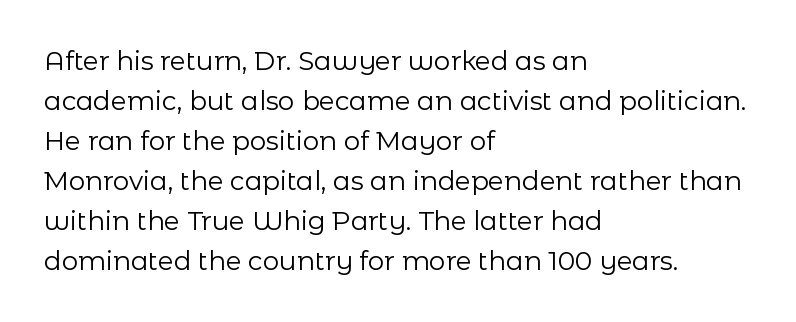
The image shows 26 px text type, upright; set left-aligned, normal line spacing (1.54x), normal letter spacing, not underlined.
